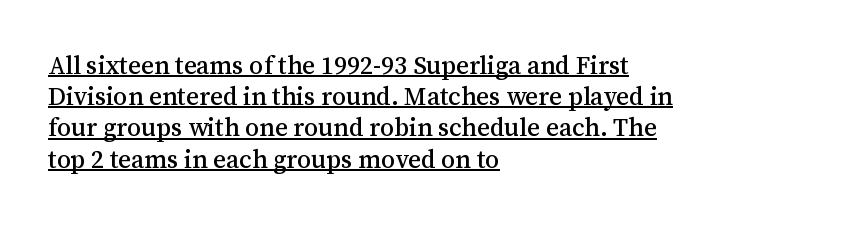
{"italic": "no", "underline": "yes", "align": "left", "line_spacing": "normal", "line_spacing_ratio": 1.25, "letter_spacing": "normal", "letter_spacing_em": 0.0, "glyph_px": 25}
